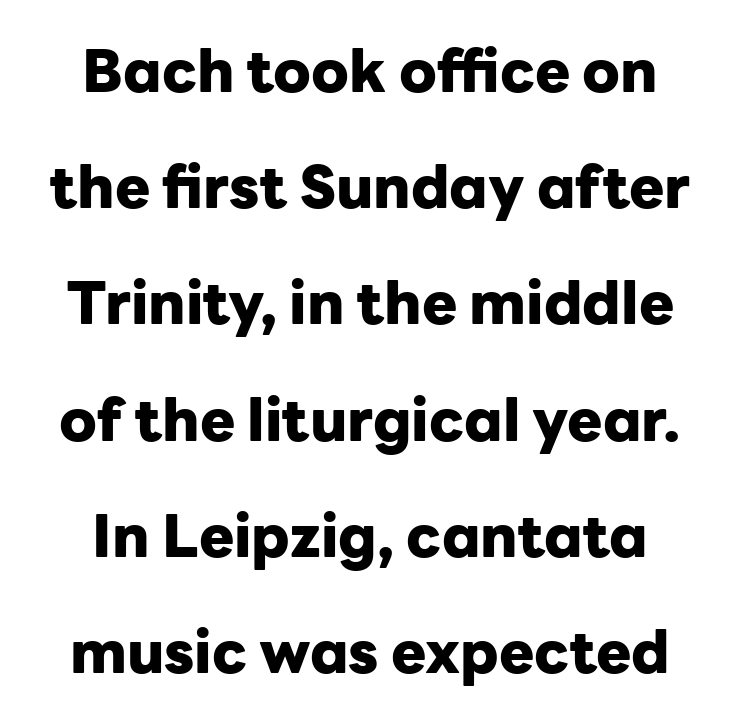
The image shows 59 px heavy sans-serif type, upright; set centered, loose line spacing (1.97x), normal letter spacing, not underlined; low stroke contrast and a medium x-height.
